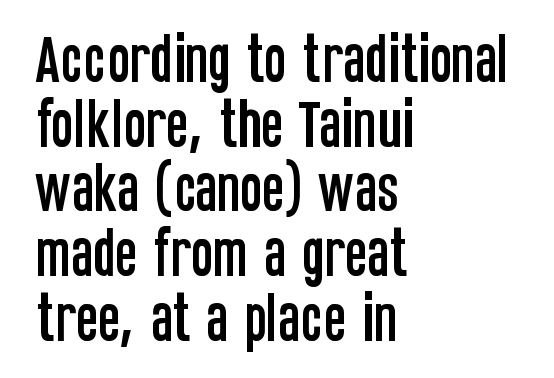
What kind of face is this? One without serifs — a sans. Spacing between characters is what you'd get straight out of the box. Line starts are locked; line ends wander. The zone under the glyphs is completely vacant. Proportional: the letters do not fall into vertical columns.
